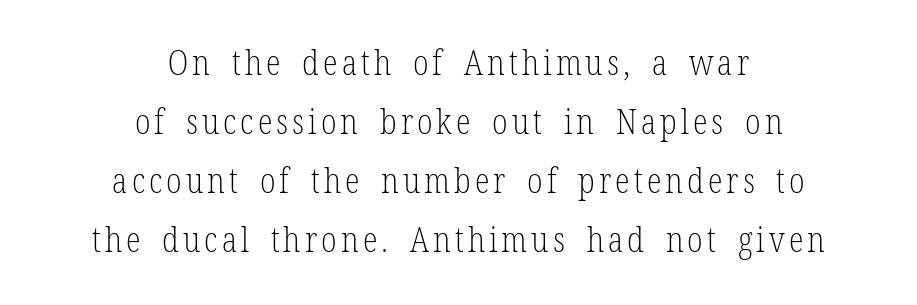
Q: Is the text bold? A: No.
Q: Is the text italic (slanted)? A: No, it is upright.
Q: Is the typeface a serif or a sans-serif typeface? A: Serif.
Q: Is the text underlined? A: No.
Q: How is the paragraph aligned? A: Centered.
Q: Width (condensed, normal, or wide)? A: Condensed.
Q: Stroke contrast? A: Low.
Q: x-height? A: Medium.
Q: Monospaced? A: No.
